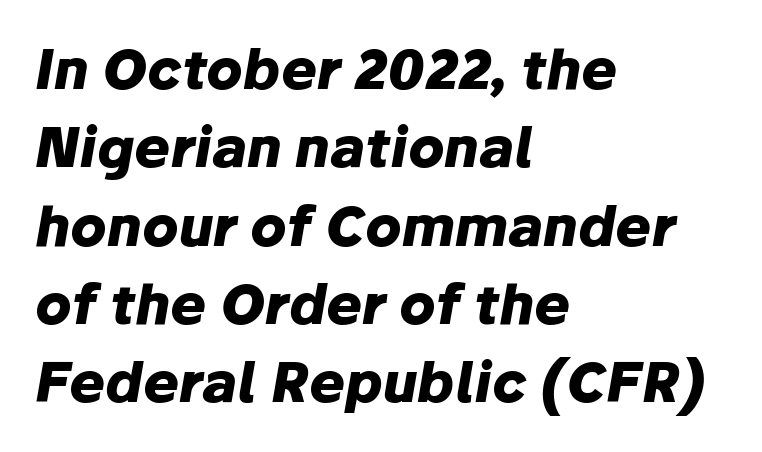
The glyphs have the mass of a bold cut. Alignment: flush left. Type without underlining. Honestly, the row spacing looks completely unremarkable. Caption: standard tracking, unaltered. The face used here has a pronounced slope to its letters.
